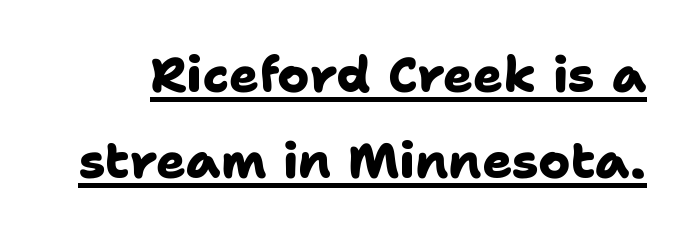
Q: Is the text bold? A: Yes.
Q: Is the typeface a serif or a sans-serif typeface? A: Sans-serif.
Q: Is the text underlined? A: Yes.
Q: Is the spacing between letters normal or unusually wide? A: Normal.
Q: Width (condensed, normal, or wide)? A: Normal.
Q: Stroke contrast? A: Low.
Q: x-height? A: Medium.
Q: Monospaced? A: No.
